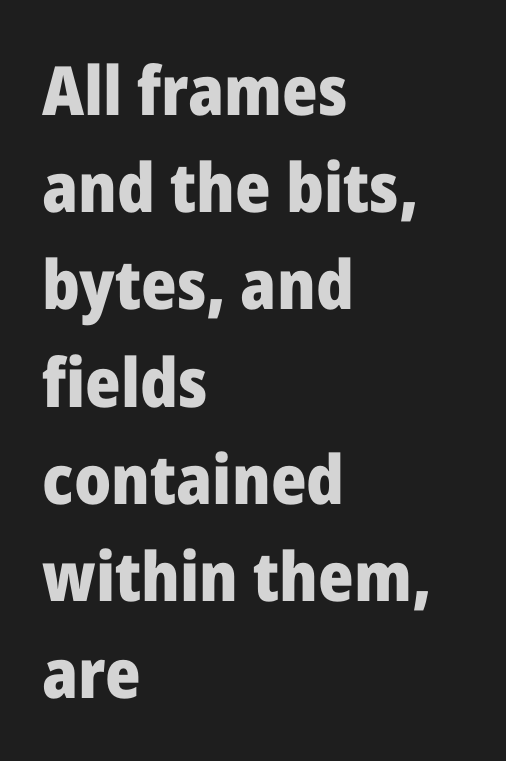
The image shows 68 px heavy sans-serif type, upright; set left-aligned, normal line spacing (1.43x), normal letter spacing, not underlined; low stroke contrast and a medium x-height.
